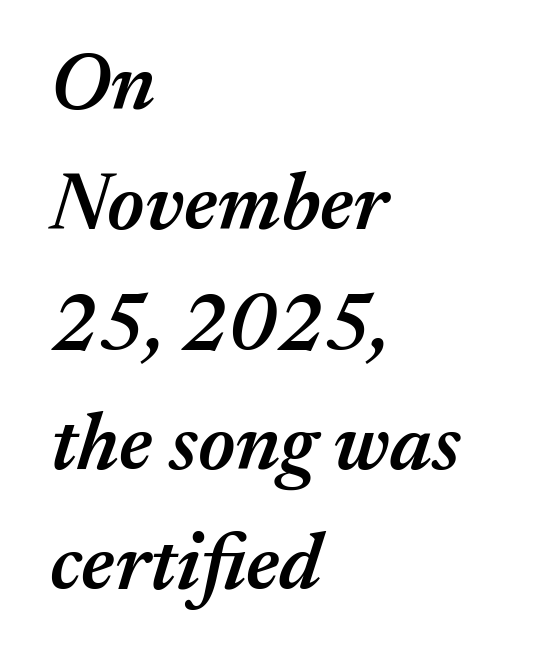
The image shows 80 px semibold type, italic (leaning right); set left-aligned, normal line spacing (1.5x), normal letter spacing, not underlined; medium stroke contrast and a medium x-height.
